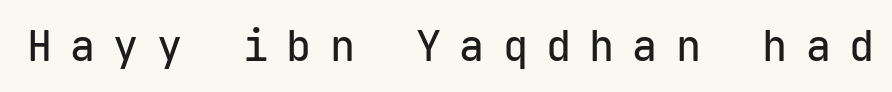
{"serif": "no", "italic": "no", "width": "normal", "stroke_contrast": "low", "x_height": "medium", "monospaced": "yes", "underline": "no", "letter_spacing": "wide", "letter_spacing_em": 0.43, "glyph_px": 42}
